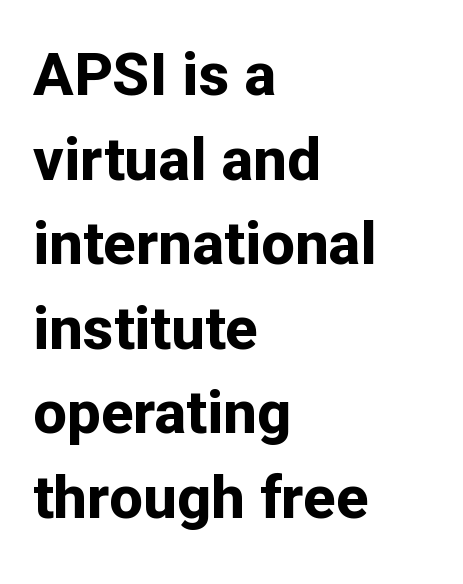
You can tell from the bare stems that sans-serif type was used. The letters are bold, with thick, heavy strokes. The lines are quadded left. The foot of each line stays bare and open.
